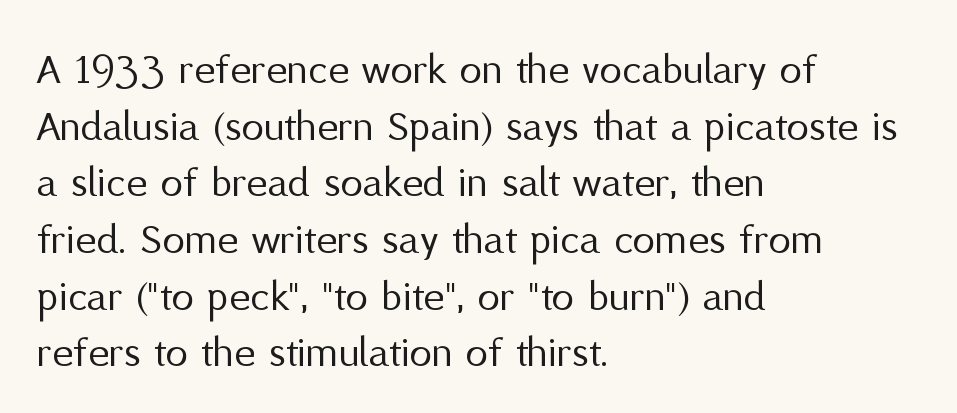
The image shows 45 px regular-weight sans-serif type, upright; set left-aligned, normal line spacing (1.26x), normal letter spacing, not underlined; medium stroke contrast and a medium x-height.
